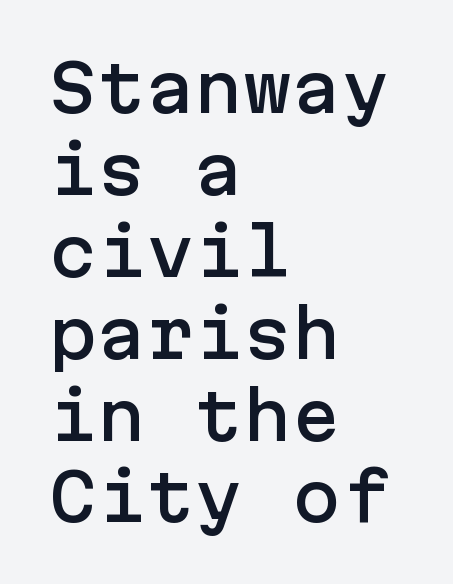
The image shows 65 px sans-serif type, upright; set left-aligned, normal line spacing (1.26x), normal letter spacing, not underlined; low stroke contrast and a medium x-height.
